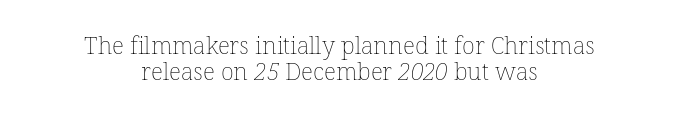
The image shows 24 px text type; set centered, tight line spacing (1.08x), normal letter spacing, not underlined.
